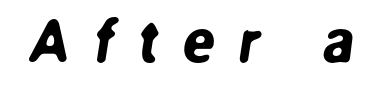
Q: Is the typeface a serif or a sans-serif typeface? A: Sans-serif.
Q: Is the text underlined? A: No.
Q: Is the spacing between letters normal or unusually wide? A: Unusually wide.
Q: Width (condensed, normal, or wide)? A: Normal.
Q: Stroke contrast? A: Low.
Q: x-height? A: Medium.
Q: Monospaced? A: No.
